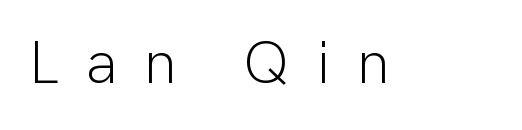
The image shows 61 px light sans-serif type, upright; set unusually wide letter spacing (+0.42 em), not underlined; low stroke contrast and a medium x-height.
